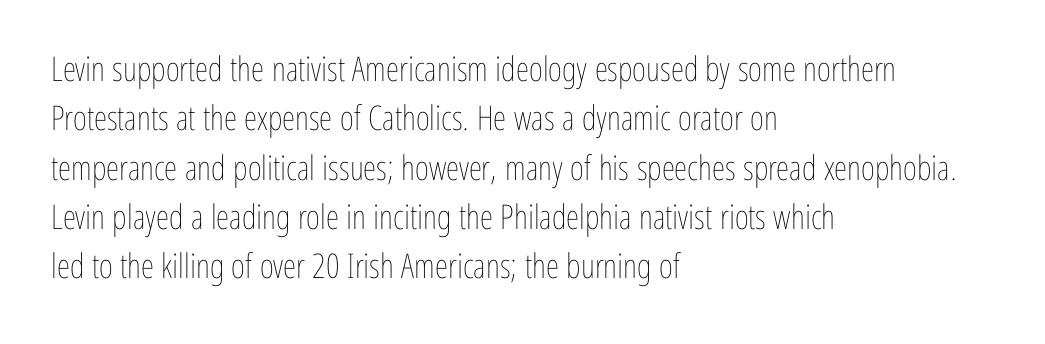
Q: Is the text bold? A: No.
Q: Is the text italic (slanted)? A: No, it is upright.
Q: Is the text underlined? A: No.
Q: How is the paragraph aligned? A: Left-aligned.
Q: Is the spacing between letters normal or unusually wide? A: Normal.
Q: Is the spacing between lines tight, normal or loose? A: Normal.
Q: Width (condensed, normal, or wide)? A: Condensed.
Q: Stroke contrast? A: Low.
Q: x-height? A: Medium.
Q: Monospaced? A: No.
